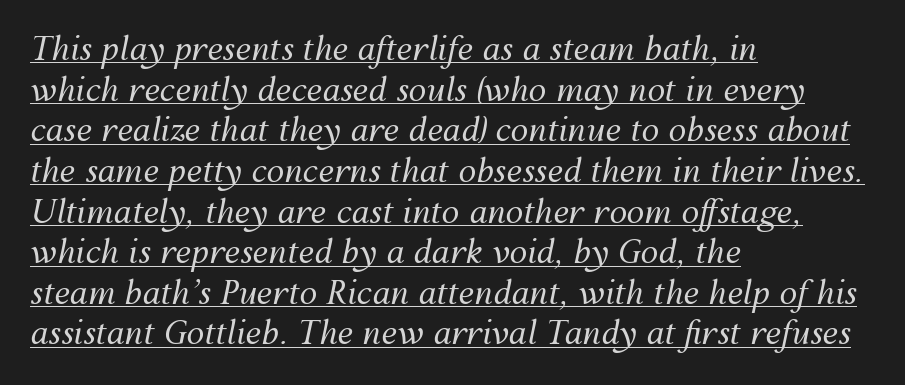
Students, observe: this is what conventionally led text looks like. The ragged edge is on the right, which tells us the setting is flush left. The face used here is rendered with its standard letterfit. Caption: lettering with a line underneath. Think of a printed novel: that variable character pitch is what you see here.
